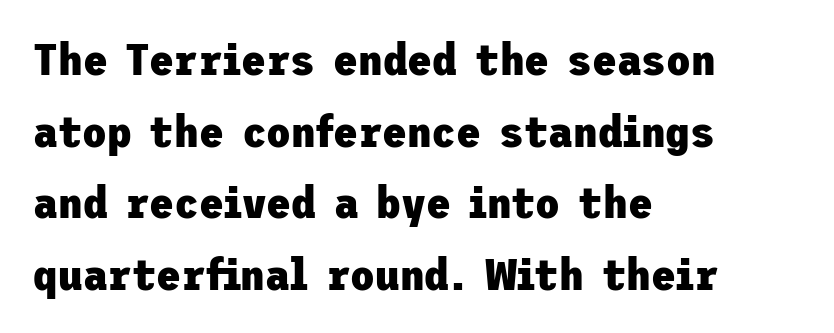
No extra tracking has been applied to these lines. Strokes here are thick enough to call this a true bold. A classic flush-left, rag-right setting is used for this passage. The rendering uses a moderate line-height, typical for paragraphs. No feet cap the strokes, marking this as sans-serif type. The space beneath each line is pristine and unruled.
